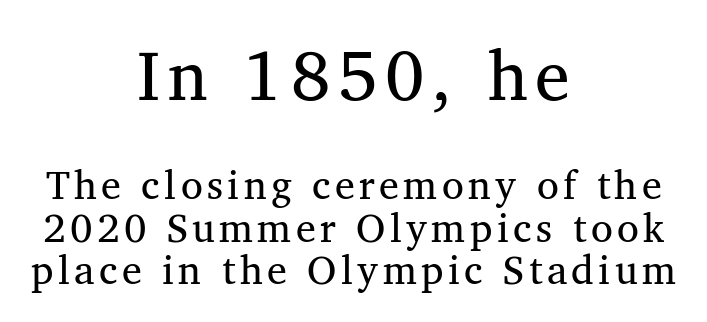
{"serif": "yes", "italic": "no", "bold": "no", "weight": "regular", "width": "normal", "stroke_contrast": "medium", "x_height": "medium", "monospaced": "no", "underline": "no", "align": "center", "line_spacing": "tight", "line_spacing_ratio": 1.07, "larger_block": "first", "size_ratio": 1.75, "glyph_px": 70}
